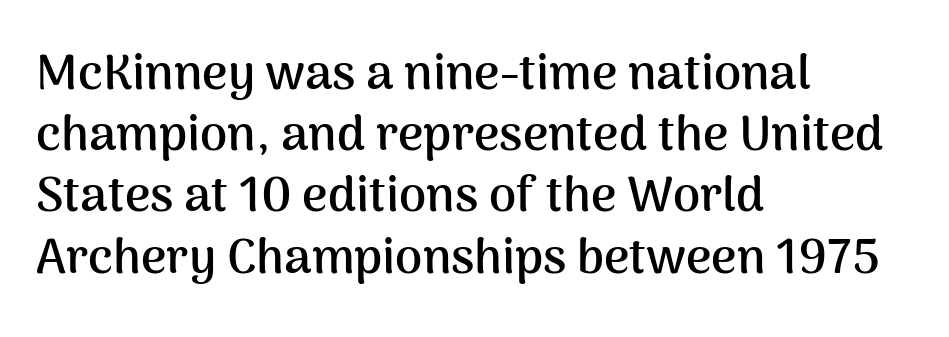
When letters stand straight like this, we call the style roman or upright. Which margin do the lines hug? The left one — the right edge is uneven. Inter-character spacing is left at the font's built-in metrics. Baseline-to-baseline distance is the conventional proportion of letter height. Is this a fixed-width face? No — the glyphs have proportional, varying widths.
